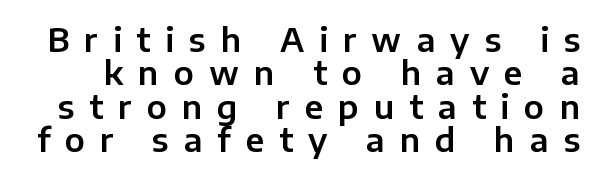
Q: Is the text italic (slanted)? A: No, it is upright.
Q: Is the typeface a serif or a sans-serif typeface? A: Sans-serif.
Q: Is the text underlined? A: No.
Q: Is the spacing between letters normal or unusually wide? A: Unusually wide.
Q: Is the spacing between lines tight, normal or loose? A: Tight.
Q: Width (condensed, normal, or wide)? A: Normal.
Q: Stroke contrast? A: Low.
Q: x-height? A: Medium.
Q: Monospaced? A: No.
